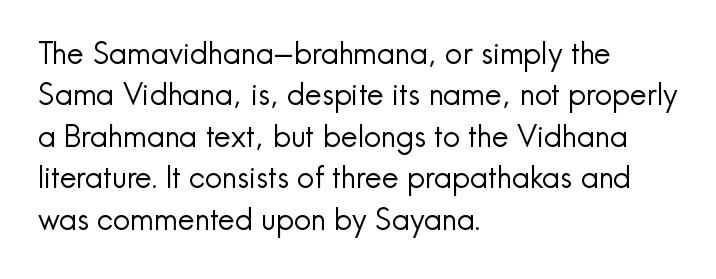
The image shows 30 px regular-weight sans-serif type, upright; set left-aligned, normal line spacing (1.38x), normal letter spacing, not underlined; a small x-height.
